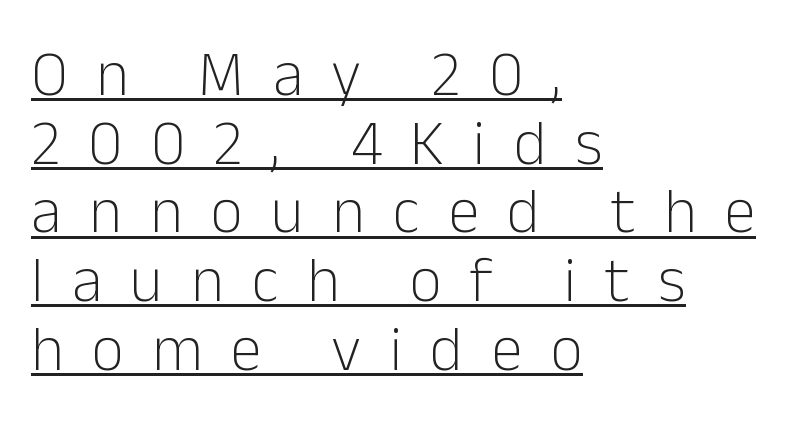
The image shows 63 px light sans-serif type, upright; set left-aligned, tight line spacing (1.09x), unusually wide letter spacing (+0.45 em), underlined; low stroke contrast and a medium x-height.
